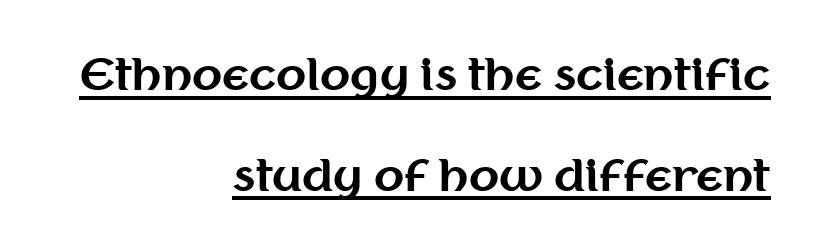
Do the characters align in a grid? No, the font is proportional. These lines keep a tight, regular rhythm from letter to letter. The text block is weighted toward the right margin, trailing off unevenly leftward. The typography opts for an upright posture over an oblique one. Summary of weight: heavy, a full bold. This rendering employs a face without finishing strokes, i.e., a sans-serif.
